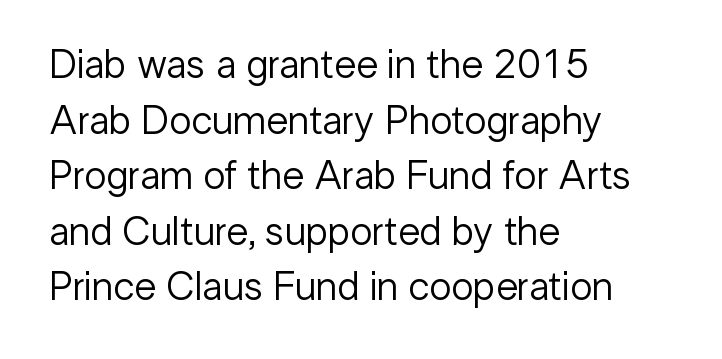
{"serif": "no", "italic": "no", "bold": "no", "weight": "regular", "width": "normal", "stroke_contrast": "low", "x_height": "medium", "monospaced": "no", "underline": "no", "align": "left", "line_spacing": "normal", "line_spacing_ratio": 1.39, "letter_spacing": "normal", "letter_spacing_em": 0.0, "glyph_px": 40}
